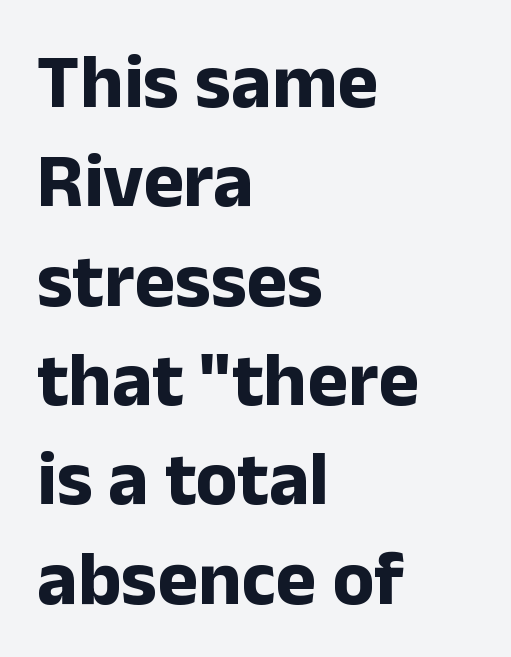
The image shows 77 px bold sans-serif type, upright; set left-aligned, normal line spacing (1.29x), normal letter spacing, not underlined; low stroke contrast and a medium x-height.
